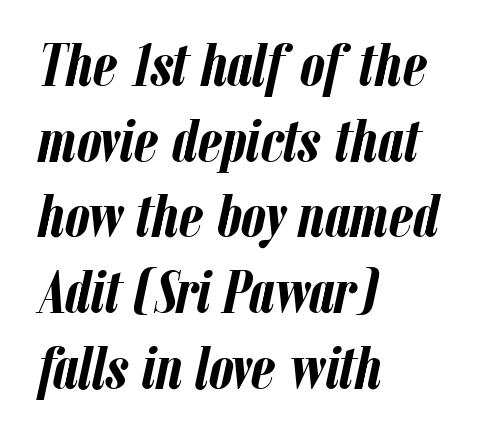
{"italic": "yes", "lean": "right", "slant_degrees": 12, "bold": "yes", "weight": "semibold", "width": "condensed", "stroke_contrast": "low", "x_height": "medium", "monospaced": "no", "underline": "no", "align": "left", "line_spacing_ratio": 1.22, "letter_spacing": "normal", "letter_spacing_em": 0.0, "glyph_px": 62}
